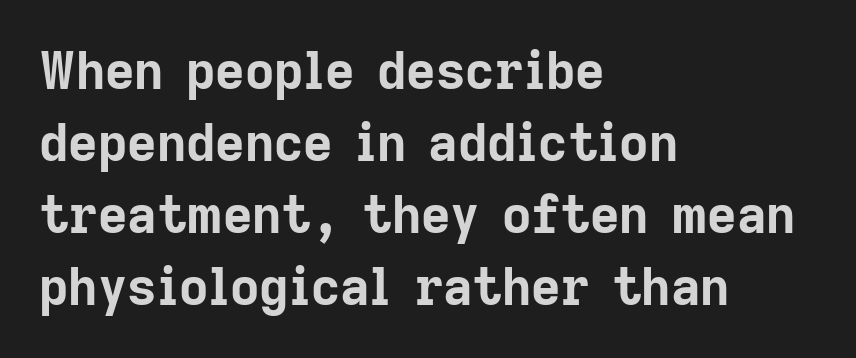
{"serif": "no", "italic": "no", "bold": "yes", "weight": "bold", "width": "normal", "stroke_contrast": "low", "x_height": "medium", "monospaced": "no", "underline": "no", "align": "left", "line_spacing": "normal", "line_spacing_ratio": 1.41, "letter_spacing": "normal", "letter_spacing_em": 0.0, "glyph_px": 51}
